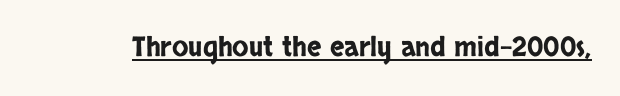
In terms of letterspacing, this is plain default setting. Ascenders rise straight up at ninety degrees. Underline: present.
